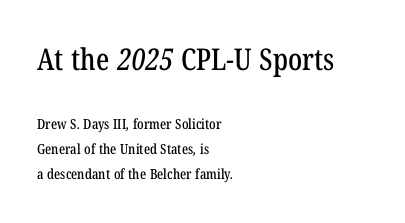
{"serif": "yes", "width": "condensed", "stroke_contrast": "low", "x_height": "medium", "monospaced": "no", "underline": "no", "align": "left", "line_spacing_ratio": 1.77, "letter_spacing": "normal", "letter_spacing_em": 0.0, "larger_block": "first", "size_ratio": 2.14, "glyph_px": 30}
